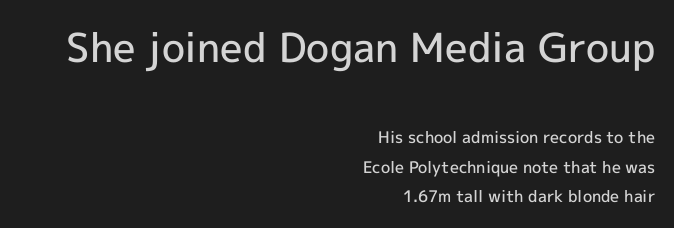
The characters look somewhat weighty, a semibold short of true bold. The face used here is a sans, in the tradition of grotesques and geometrics. Do the letters lean? They stand straight. The text block is weighted toward the right margin, trailing off unevenly leftward. The area under the type is left untouched. Each letter keeps its own natural width here, so spacing adapts to shape.
